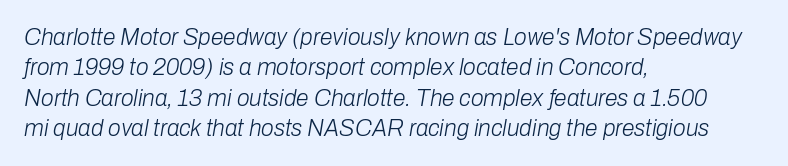
The image shows 23 px text type, italic (leaning right); set left-aligned, normal line spacing (1.32x), normal letter spacing, not underlined.
